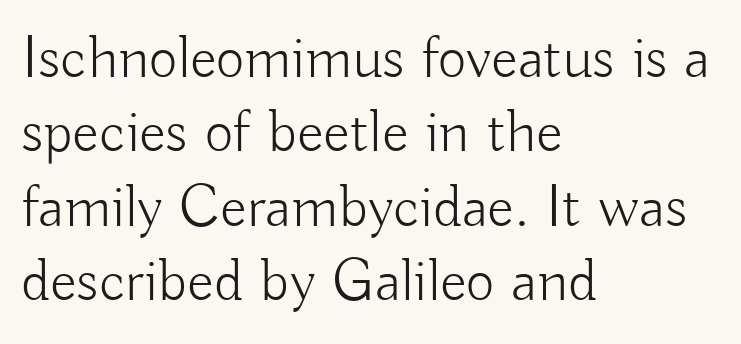
The image shows 62 px light sans-serif type, upright; set left-aligned, line spacing 1.2x, normal letter spacing, not underlined; low stroke contrast and a small x-height.
